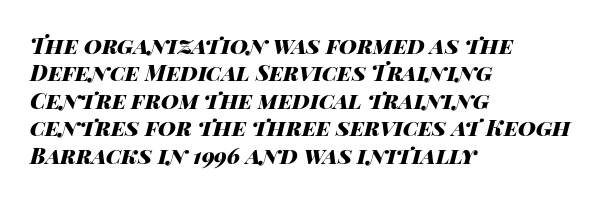
{"italic": "yes", "lean": "right", "slant_degrees": 14, "bold": "yes", "underline": "no", "align": "left", "line_spacing": "normal", "line_spacing_ratio": 1.25, "letter_spacing": "normal", "letter_spacing_em": 0.0, "glyph_px": 22}
